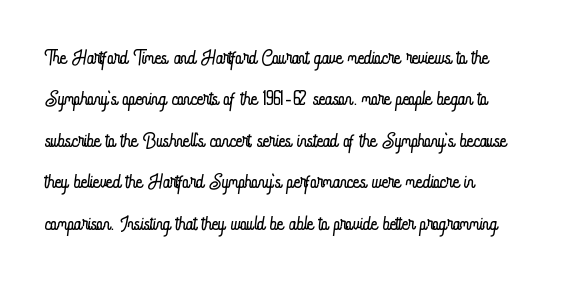
The image shows 28 px light, condensed type; set left-aligned, normal line spacing (1.48x), normal letter spacing, not underlined; low stroke contrast and a small x-height.
